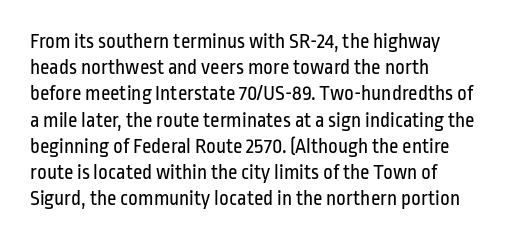
{"italic": "no", "bold": "no", "underline": "no", "align": "left", "line_spacing": "normal", "line_spacing_ratio": 1.25, "letter_spacing": "normal", "letter_spacing_em": 0.0, "glyph_px": 21}
